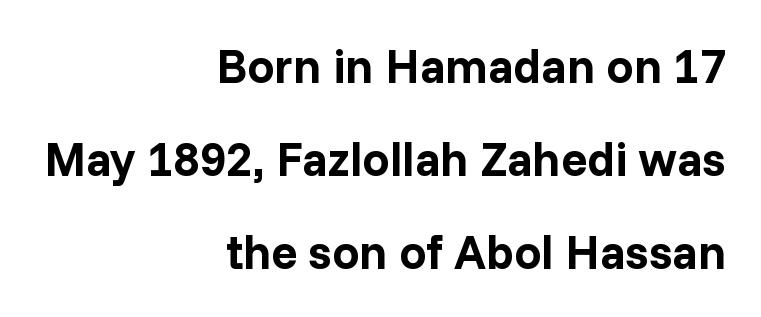
{"serif": "no", "italic": "no", "bold": "yes", "weight": "bold", "width": "normal", "stroke_contrast": "low", "x_height": "medium", "monospaced": "no", "underline": "no", "align": "right", "line_spacing": "loose", "line_spacing_ratio": 1.94, "letter_spacing": "normal", "letter_spacing_em": 0.0, "glyph_px": 48}
